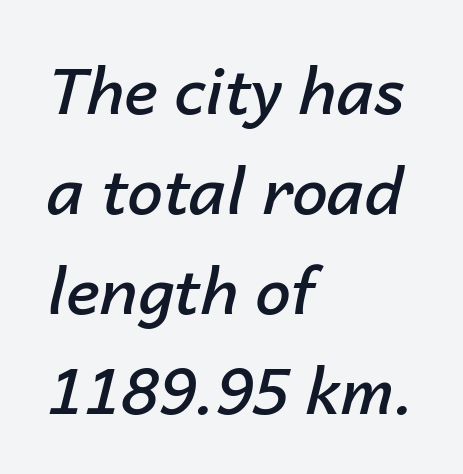
{"italic": "yes", "lean": "right", "slant_degrees": 14, "bold": "semi", "weight": "semibold", "width": "normal", "stroke_contrast": "low", "x_height": "medium", "monospaced": "no", "underline": "no", "align": "left", "line_spacing": "normal", "line_spacing_ratio": 1.56, "letter_spacing": "normal", "letter_spacing_em": 0.0, "glyph_px": 64}
